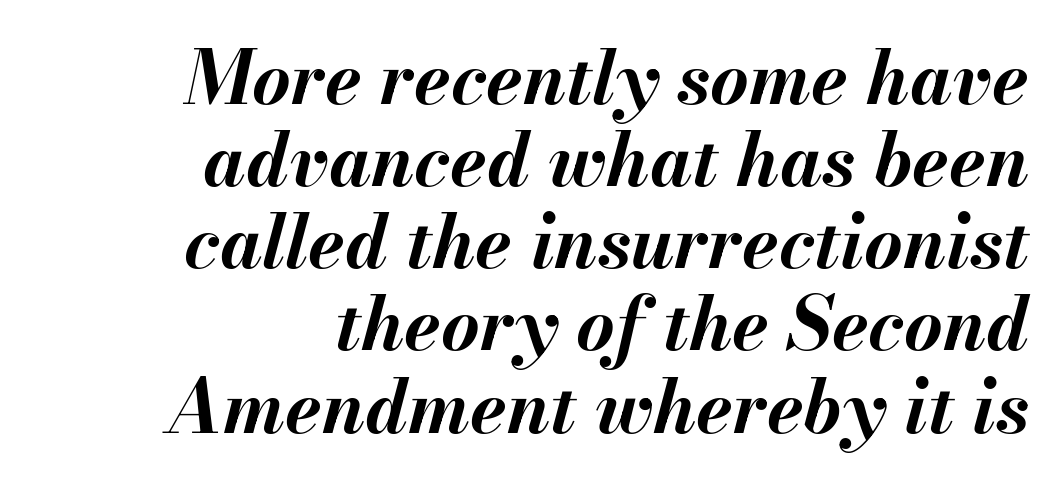
The image shows 74 px bold type, italic (leaning right); set right-aligned, tight line spacing (1.11x), normal letter spacing, not underlined; medium stroke contrast and a small x-height.
